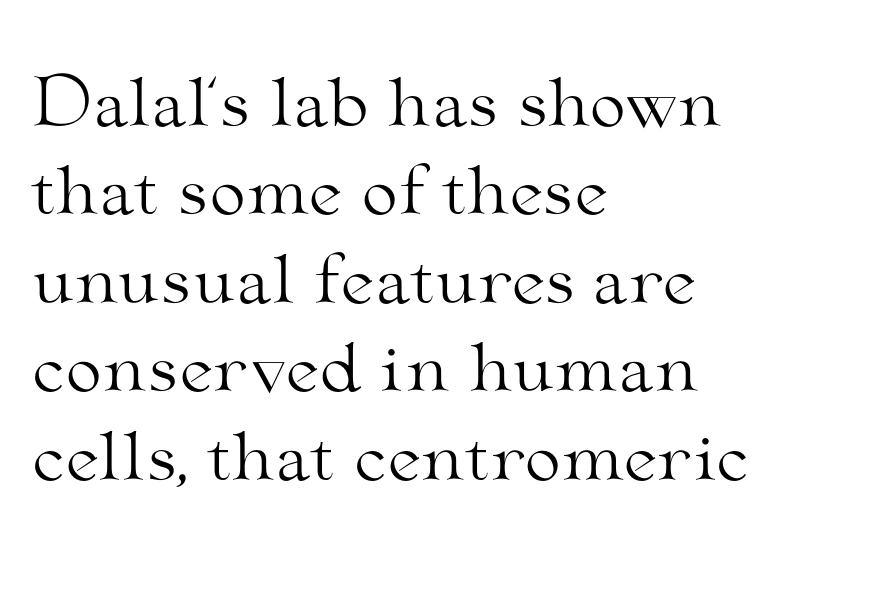
{"serif": "yes", "italic": "no", "bold": "no", "weight": "light", "width": "wide", "stroke_contrast": "medium", "x_height": "small", "monospaced": "no", "underline": "no", "align": "left", "line_spacing": "normal", "line_spacing_ratio": 1.36, "letter_spacing": "normal", "letter_spacing_em": 0.0, "glyph_px": 65}
